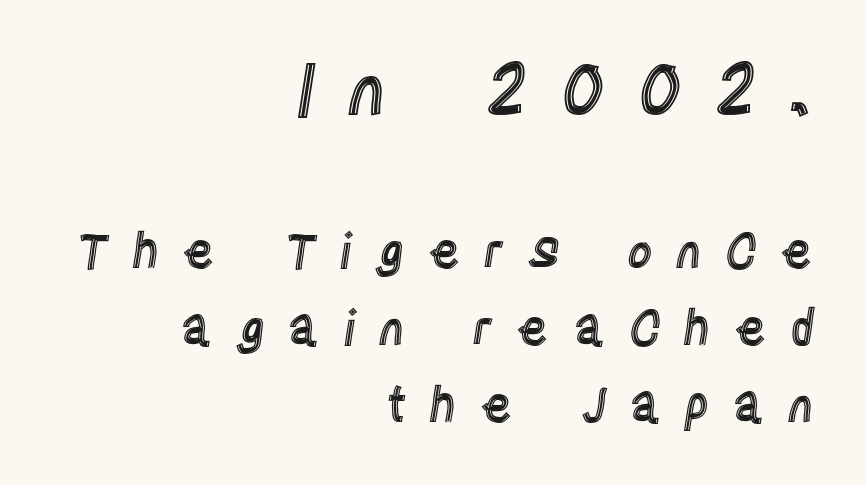
{"width": "condensed", "x_height": "large", "monospaced": "no", "underline": "no", "align": "right", "line_spacing": "normal", "line_spacing_ratio": 1.57, "letter_spacing": "wide", "letter_spacing_em": 0.46, "larger_block": "first", "size_ratio": 1.49, "glyph_px": 73}
